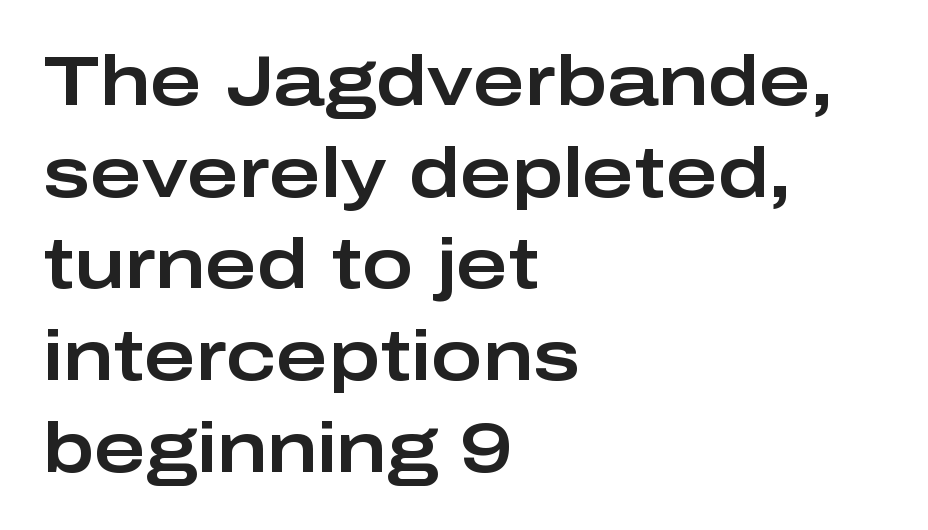
Every row of glyphs begins at an identical x-position on the left. Nope, not italic — everything's standing straight. Spacing verdict: proportional, widths tailored to each character. Does extra space separate the letters? No, they use regular spacing.
